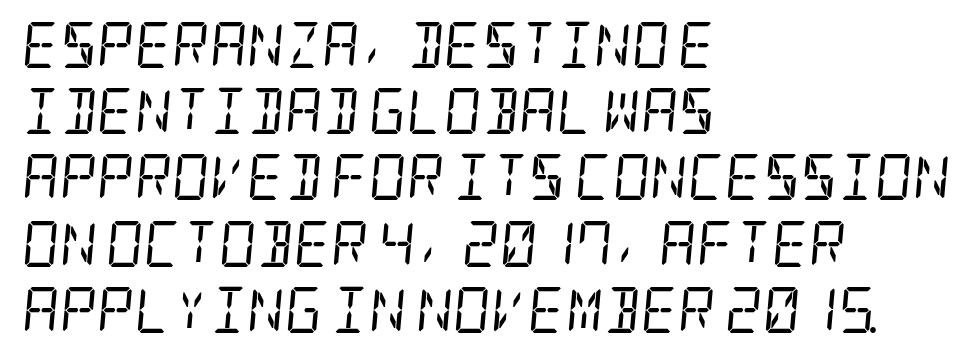
The image shows 46 px regular-weight, condensed serif type, italic (leaning right); set left-aligned, normal line spacing (1.44x), normal letter spacing, not underlined; low stroke contrast and a large x-height.
